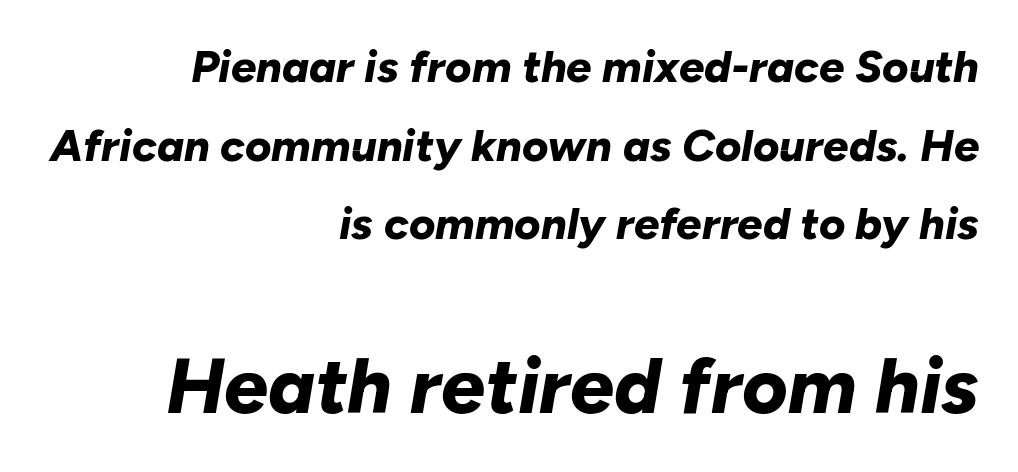
Tall strokes in this sample are angled rather than plumb. The font is running at its bold setting. Descenders hang freely into open space. Type size steps up from the first block to the second.
